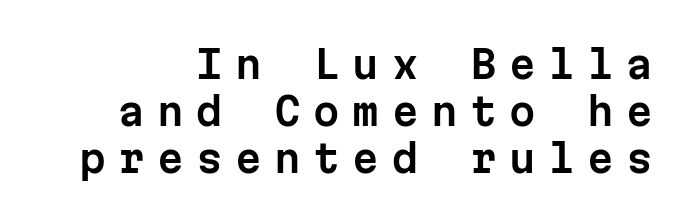
Bare-footed words on every line. The passage shown is typed in a monospace face where columns stay perfectly aligned. Posture: straight, roman, zero tilt. The rendering inserts visible extra space after every character. Grotesque or geometric, the face here clearly has no serifs.
